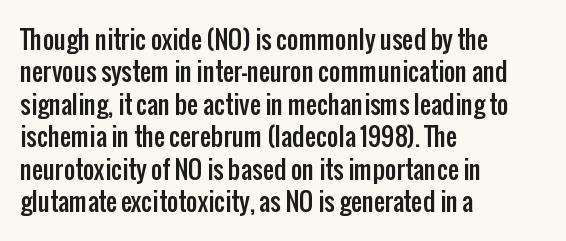
{"italic": "no", "underline": "no", "align": "left", "line_spacing": "normal", "line_spacing_ratio": 1.3, "letter_spacing": "normal", "letter_spacing_em": 0.0, "glyph_px": 25}
